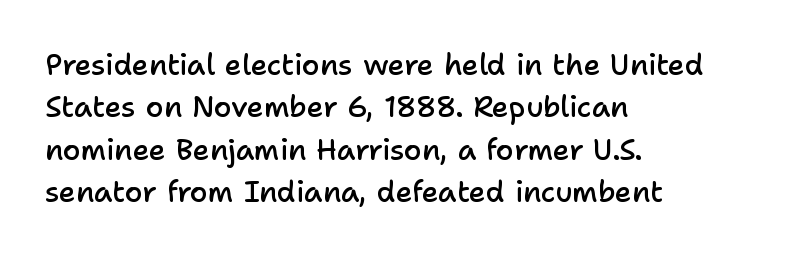
{"serif": "no", "italic": "no", "bold": "semi", "weight": "semibold", "width": "normal", "stroke_contrast": "low", "x_height": "medium", "monospaced": "no", "underline": "no", "align": "left", "line_spacing": "normal", "line_spacing_ratio": 1.46, "letter_spacing": "normal", "letter_spacing_em": 0.0, "glyph_px": 29}
